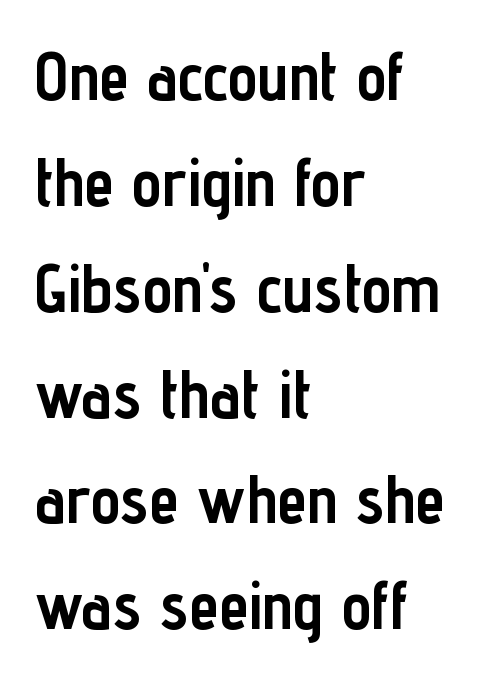
Is there much room between lines? A standard amount, neither cramped nor airy. Inter-character spacing is left at the font's built-in metrics. In terms of letterform style, serifs are entirely absent. Does the lettering tilt? It doesn't — this is upright. Students, this is bold: see how much ink each stroke carries. Leftover space on each line is placed entirely after the last word.
